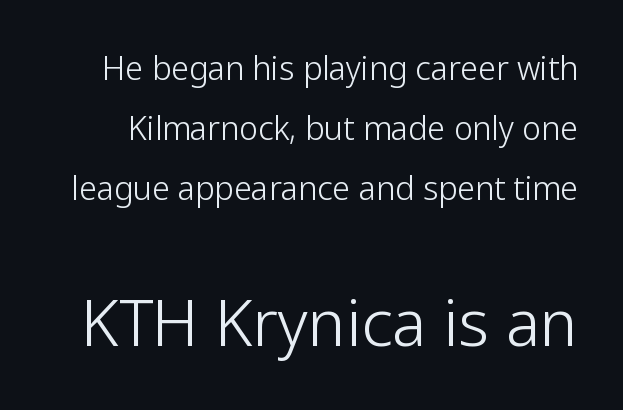
Posture: upright roman. Think of a printed novel: that variable character pitch is what you see here. Nobody drew a line under any word here. Here the glyphs are tracked normally, forming tight word shapes.
